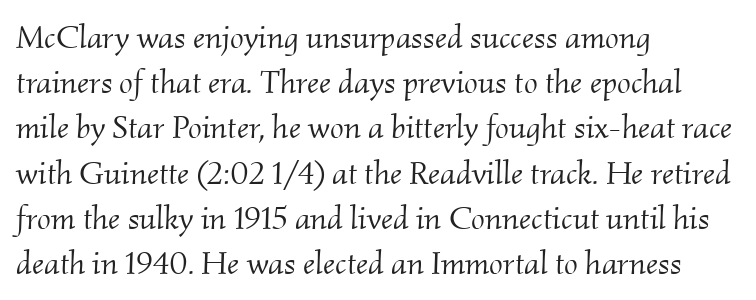
Q: Is the text bold? A: No.
Q: Is the text italic (slanted)? A: Yes, it leans right by about 2 degrees.
Q: Is the typeface a serif or a sans-serif typeface? A: Serif.
Q: Is the text underlined? A: No.
Q: How is the paragraph aligned? A: Left-aligned.
Q: Is the spacing between letters normal or unusually wide? A: Normal.
Q: Is the spacing between lines tight, normal or loose? A: Normal.
Q: Width (condensed, normal, or wide)? A: Normal.
Q: Stroke contrast? A: Medium.
Q: x-height? A: Small.
Q: Monospaced? A: No.
